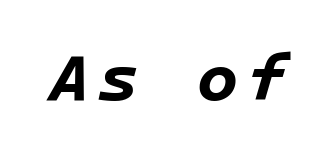
Q: Is the text bold? A: Yes.
Q: Is the text italic (slanted)? A: Yes, it leans right by about 16 degrees.
Q: Is the text underlined? A: No.
Q: Width (condensed, normal, or wide)? A: Normal.
Q: Stroke contrast? A: Low.
Q: x-height? A: Medium.
